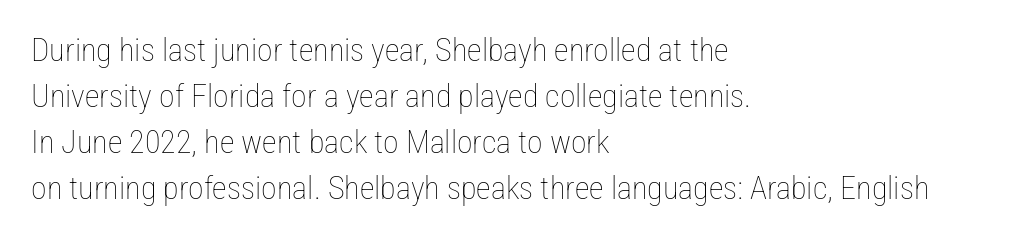
Q: Is the text bold? A: No.
Q: Is the text italic (slanted)? A: No, it is upright.
Q: Is the text underlined? A: No.
Q: How is the paragraph aligned? A: Left-aligned.
Q: Is the spacing between letters normal or unusually wide? A: Normal.
Q: Is the spacing between lines tight, normal or loose? A: Normal.
Q: Width (condensed, normal, or wide)? A: Condensed.
Q: Stroke contrast? A: Low.
Q: x-height? A: Medium.
Q: Monospaced? A: No.
